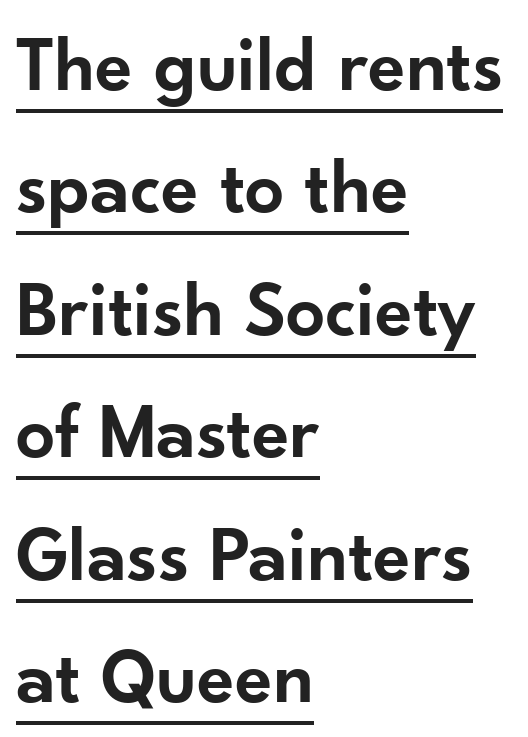
The image shows 78 px semibold sans-serif type, upright; set left-aligned, normal line spacing (1.57x), normal letter spacing, underlined; low stroke contrast and a small x-height.
